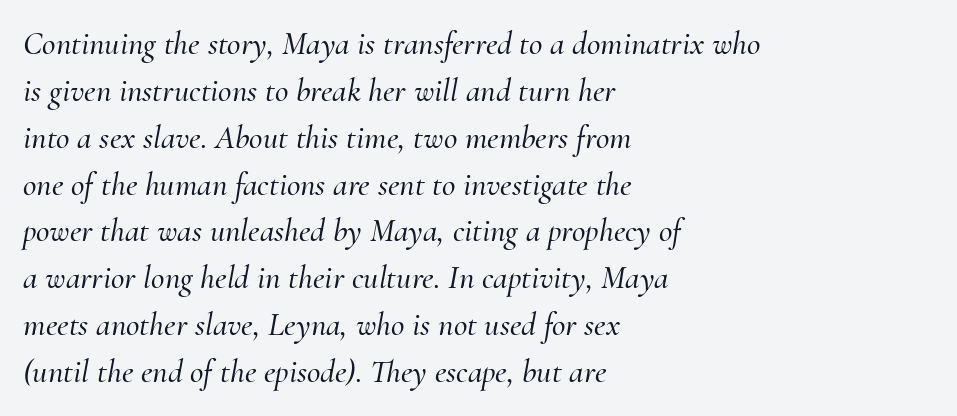
Q: Is the text italic (slanted)? A: Yes, it leans right by about 10 degrees.
Q: Is the typeface a serif or a sans-serif typeface? A: Serif.
Q: Is the text underlined? A: No.
Q: How is the paragraph aligned? A: Left-aligned.
Q: Is the spacing between letters normal or unusually wide? A: Normal.
Q: Is the spacing between lines tight, normal or loose? A: Normal.
Q: Width (condensed, normal, or wide)? A: Normal.
Q: Stroke contrast? A: Medium.
Q: x-height? A: Small.
Q: Monospaced? A: No.
